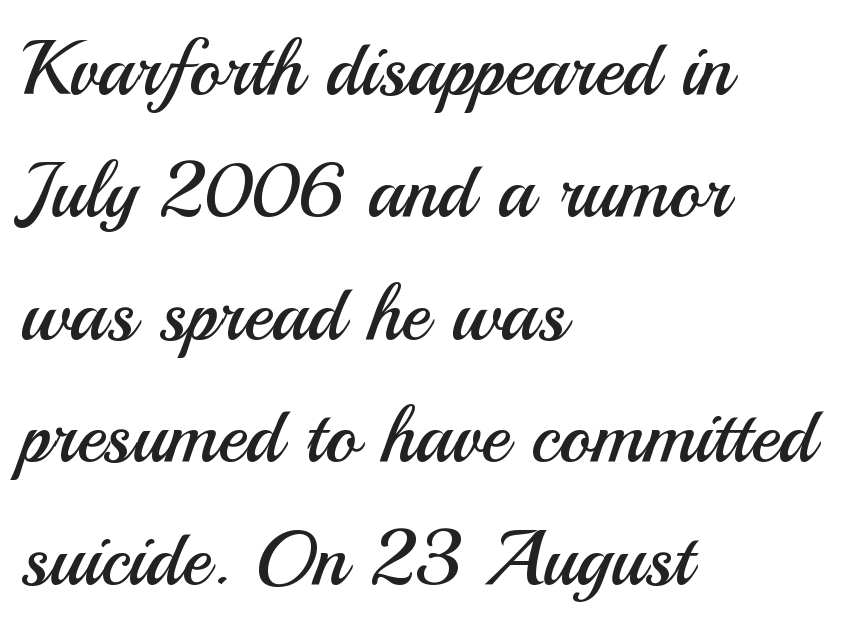
Q: Is the text bold? A: No.
Q: Is the text italic (slanted)? A: Yes.
Q: Is the typeface a serif or a sans-serif typeface? A: Sans-serif.
Q: Is the text underlined? A: No.
Q: How is the paragraph aligned? A: Left-aligned.
Q: Is the spacing between letters normal or unusually wide? A: Normal.
Q: Is the spacing between lines tight, normal or loose? A: Normal.
Q: Width (condensed, normal, or wide)? A: Normal.
Q: Stroke contrast? A: Medium.
Q: x-height? A: Small.
Q: Monospaced? A: No.
